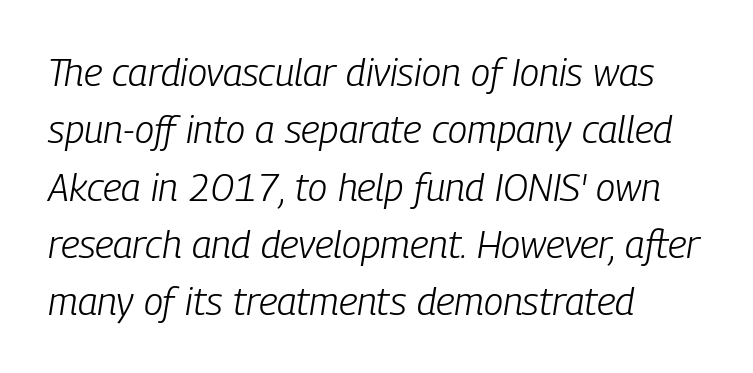
Q: Is the text bold? A: No.
Q: Is the text italic (slanted)? A: Yes, it leans right by about 9 degrees.
Q: Is the text underlined? A: No.
Q: How is the paragraph aligned? A: Left-aligned.
Q: Is the spacing between letters normal or unusually wide? A: Normal.
Q: Is the spacing between lines tight, normal or loose? A: Normal.
Q: Width (condensed, normal, or wide)? A: Condensed.
Q: Stroke contrast? A: Low.
Q: x-height? A: Medium.
Q: Monospaced? A: No.
